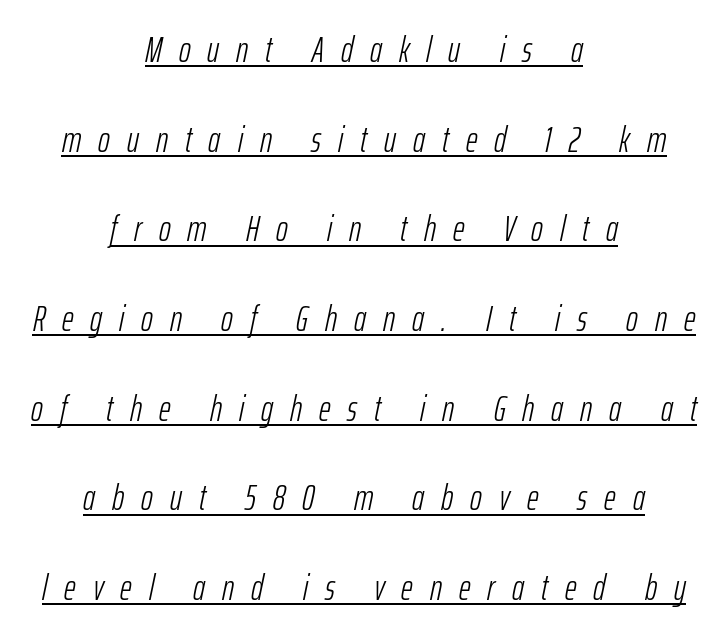
The image shows 36 px light, condensed type, italic (leaning right); set centered, loose line spacing (2.49x), unusually wide letter spacing (+0.47 em), underlined; low stroke contrast and a medium x-height.
